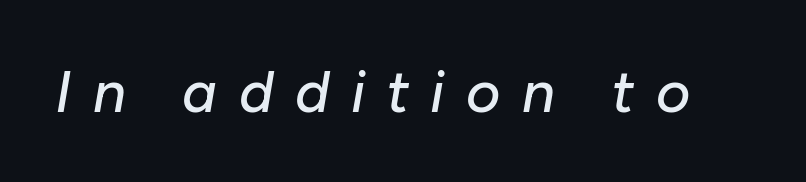
Q: Is the text italic (slanted)? A: Yes, it leans right by about 10 degrees.
Q: Is the text underlined? A: No.
Q: Is the spacing between letters normal or unusually wide? A: Unusually wide.
Q: Width (condensed, normal, or wide)? A: Normal.
Q: Stroke contrast? A: Low.
Q: x-height? A: Medium.
Q: Monospaced? A: No.
